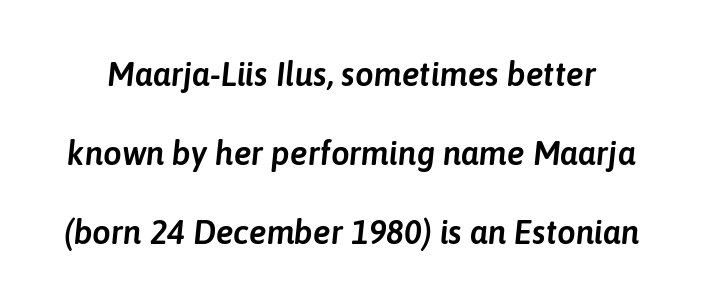
The image shows 33 px text type, italic (leaning right); set loose line spacing (2.39x), normal letter spacing, not underlined; low stroke contrast and a medium x-height.
